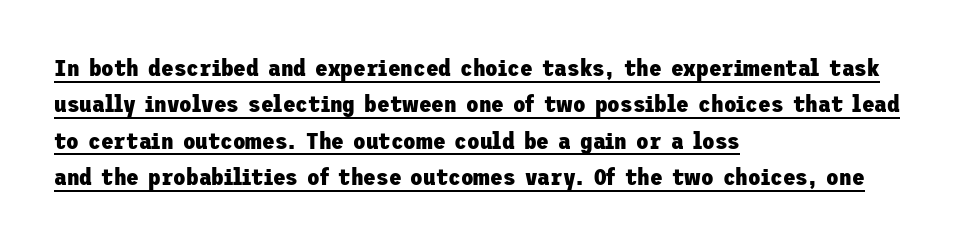
{"italic": "no", "bold": "yes", "underline": "yes", "align": "left", "line_spacing": "normal", "line_spacing_ratio": 1.58, "letter_spacing": "normal", "letter_spacing_em": 0.0, "glyph_px": 23}
